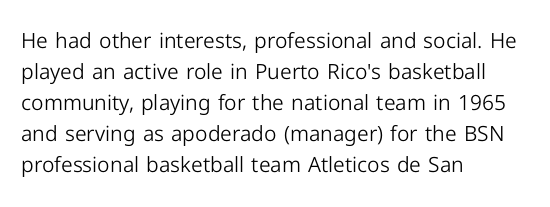
The image shows 21 px text type, upright; set left-aligned, normal line spacing (1.48x), normal letter spacing, not underlined.
